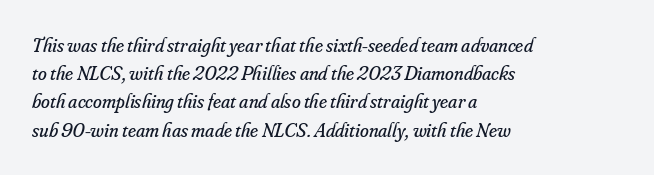
Q: Is the text bold? A: No.
Q: Is the text italic (slanted)? A: Yes, it leans right by about 16 degrees.
Q: Is the text underlined? A: No.
Q: How is the paragraph aligned? A: Left-aligned.
Q: Is the spacing between letters normal or unusually wide? A: Normal.
Q: Is the spacing between lines tight, normal or loose? A: Normal.
